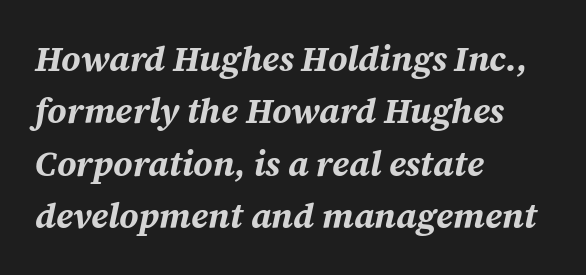
Horizontal alignment here is leftward, the default for most running prose. The passage shown stacks its lines at a standard gap. Looking at the ascenders, they clearly lean. Its strokes are broad and dark, the hallmark of bold type. No word sits above an underline.
